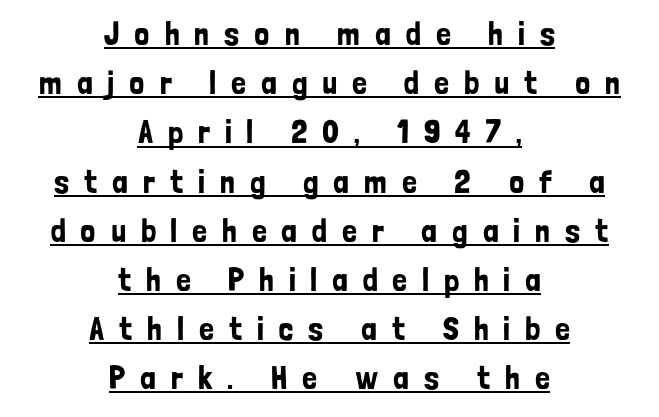
{"serif": "no", "italic": "no", "width": "condensed", "stroke_contrast": "low", "x_height": "medium", "monospaced": "no", "underline": "yes", "align": "center", "line_spacing": "normal", "line_spacing_ratio": 1.49, "letter_spacing": "wide", "letter_spacing_em": 0.45, "glyph_px": 33}
